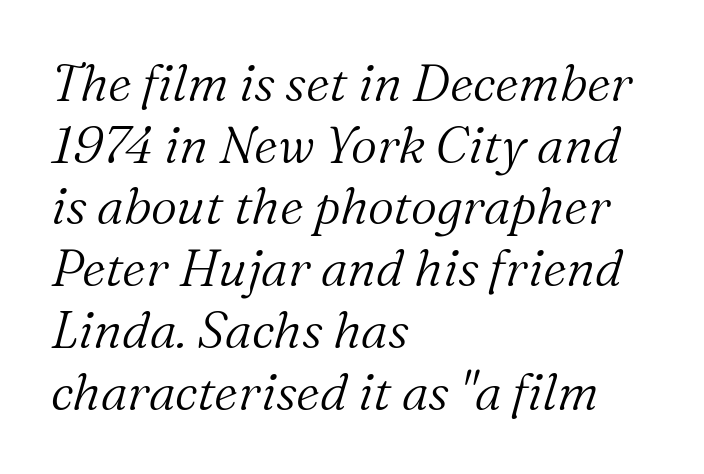
{"serif": "yes", "italic": "yes", "lean": "right", "slant_degrees": 16, "bold": "no", "weight": "light", "width": "normal", "stroke_contrast": "medium", "x_height": "medium", "monospaced": "no", "underline": "no", "align": "left", "line_spacing_ratio": 1.21, "letter_spacing": "normal", "letter_spacing_em": 0.0, "glyph_px": 51}
